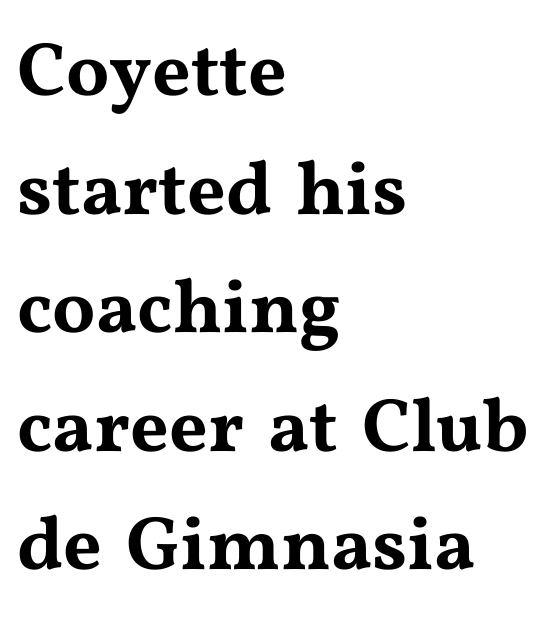
The image shows 76 px wide serif type, upright; set left-aligned, normal line spacing (1.56x), normal letter spacing, not underlined; medium stroke contrast and a medium x-height.
